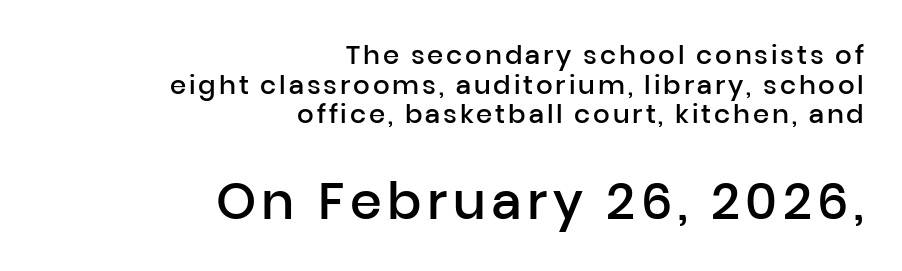
Q: Is the text bold? A: Semi-bold.
Q: Is the text italic (slanted)? A: No, it is upright.
Q: Is the typeface a serif or a sans-serif typeface? A: Sans-serif.
Q: Is the text underlined? A: No.
Q: How is the paragraph aligned? A: Right-aligned.
Q: Is the spacing between lines tight, normal or loose? A: Tight.
Q: Which block of text is set in a larger size, the first (top) or the second (bottom)? A: The second (bottom) one.
Q: Width (condensed, normal, or wide)? A: Normal.
Q: Stroke contrast? A: Low.
Q: x-height? A: Medium.
Q: Monospaced? A: No.
